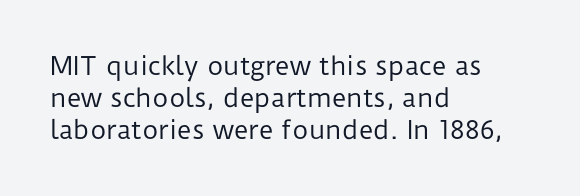
Glance below the letters and you will spot only blank space. The weight tops out at a normal text grade. Teacher's note: observe the even left margin — that is flush-left alignment. Interline gaps are of average width in this sample. In terms of posture, this sample is upright.
